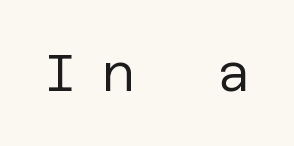
The image shows 51 px regular-weight sans-serif type, upright; set unusually wide letter spacing (+0.48 em), not underlined; low stroke contrast and a large x-height.
